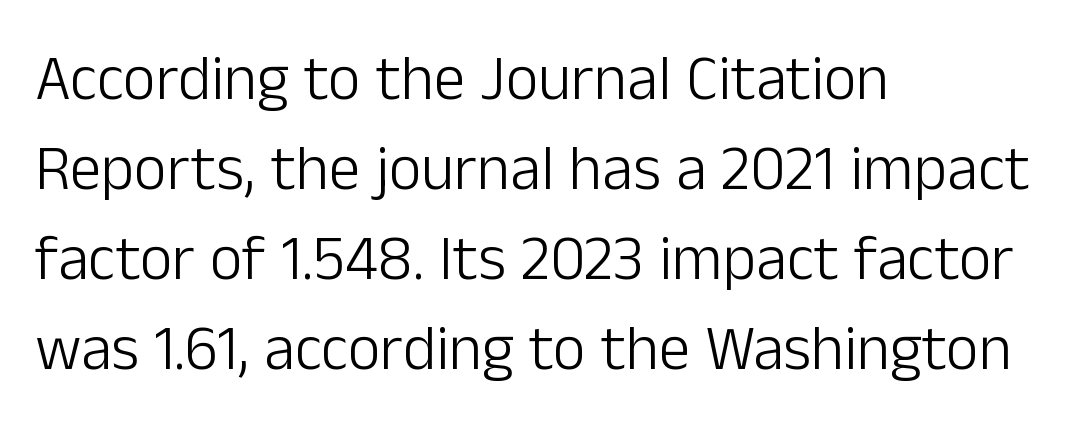
Q: Is the text bold? A: No.
Q: Is the text italic (slanted)? A: No, it is upright.
Q: Is the typeface a serif or a sans-serif typeface? A: Sans-serif.
Q: Is the text underlined? A: No.
Q: How is the paragraph aligned? A: Left-aligned.
Q: Is the spacing between letters normal or unusually wide? A: Normal.
Q: Is the spacing between lines tight, normal or loose? A: Normal.
Q: Width (condensed, normal, or wide)? A: Normal.
Q: Stroke contrast? A: Low.
Q: x-height? A: Medium.
Q: Monospaced? A: No.
